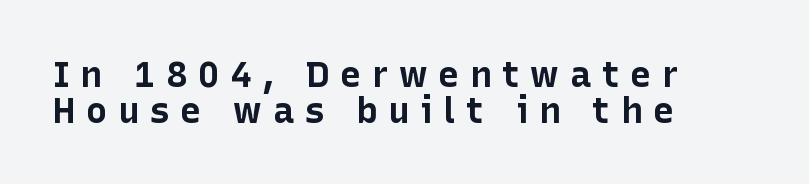
{"serif": "no", "italic": "no", "bold": "yes", "weight": "bold", "width": "normal", "stroke_contrast": "low", "x_height": "medium", "monospaced": "no", "underline": "no", "align": "left", "line_spacing": "tight", "line_spacing_ratio": 0.99, "letter_spacing": "wide", "letter_spacing_em": 0.29, "glyph_px": 36}
